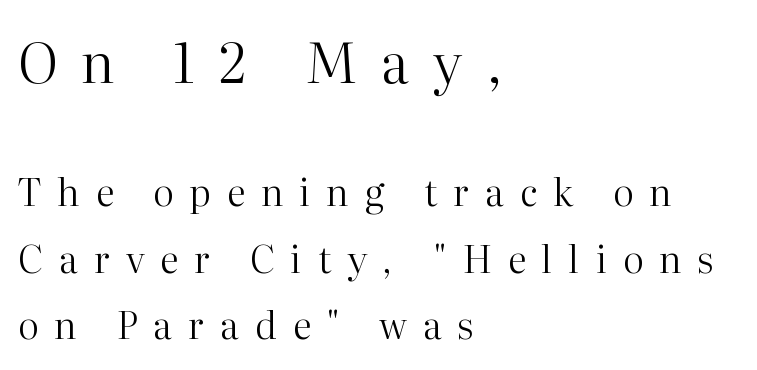
{"serif": "yes", "italic": "no", "bold": "no", "weight": "regular", "width": "normal", "stroke_contrast": "high", "x_height": "medium", "monospaced": "no", "underline": "no", "align": "left", "line_spacing_ratio": 1.81, "letter_spacing": "wide", "letter_spacing_em": 0.43, "larger_block": "first", "size_ratio": 1.49, "glyph_px": 55}
